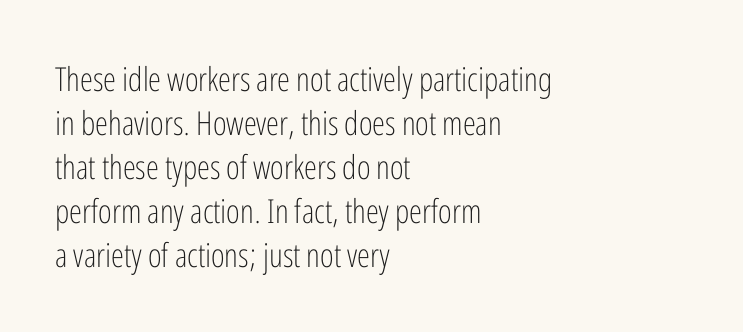
{"serif": "no", "italic": "no", "bold": "no", "weight": "light", "width": "condensed", "stroke_contrast": "low", "x_height": "medium", "monospaced": "no", "underline": "no", "align": "left", "line_spacing": "normal", "line_spacing_ratio": 1.33, "letter_spacing": "normal", "letter_spacing_em": 0.0, "glyph_px": 33}
